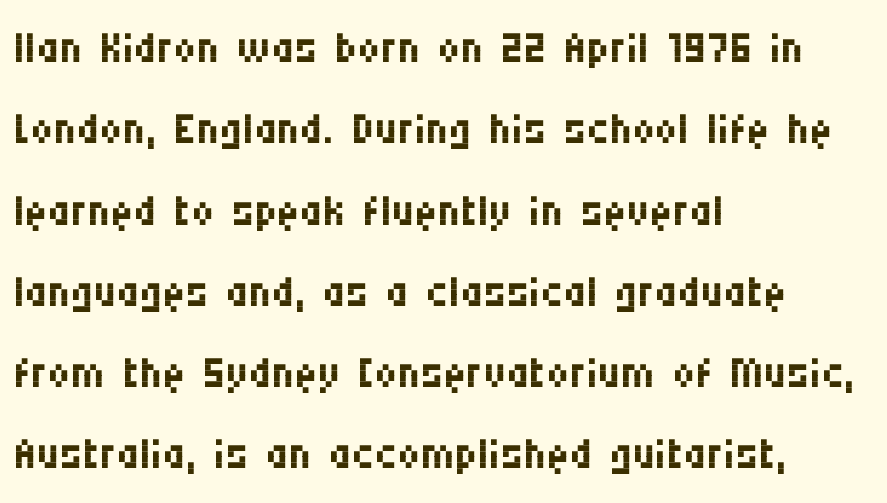
The letters carry no serifs — their stems end cleanly without finishing strokes. This sample has the flowing, uneven cadence of proportional lettering. Lines of text with bare space underneath. Each new line begins a customary step beneath the previous one.
